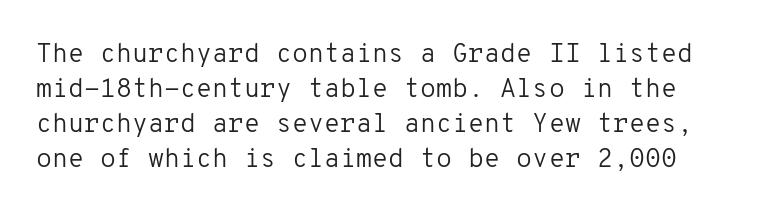
{"italic": "no", "bold": "no", "underline": "no", "line_spacing": "normal", "line_spacing_ratio": 1.35, "letter_spacing": "normal", "letter_spacing_em": 0.0, "glyph_px": 26}
